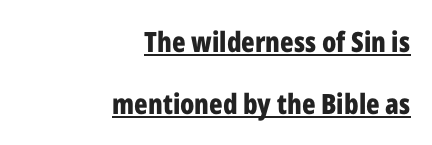
{"serif": "no", "italic": "no", "bold": "yes", "weight": "bold", "width": "condensed", "stroke_contrast": "low", "x_height": "medium", "monospaced": "no", "underline": "yes", "align": "right", "line_spacing": "loose", "line_spacing_ratio": 2.2, "letter_spacing": "normal", "letter_spacing_em": 0.0, "glyph_px": 28}
